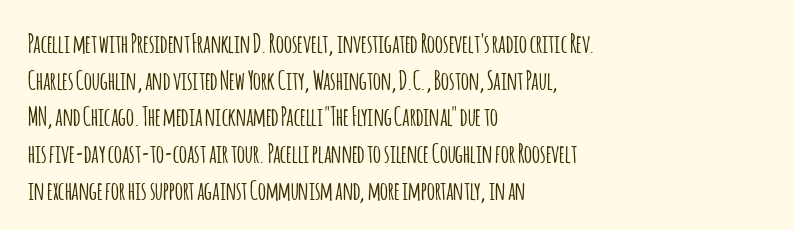
Q: Is the text italic (slanted)? A: No, it is upright.
Q: Is the text underlined? A: No.
Q: How is the paragraph aligned? A: Left-aligned.
Q: Is the spacing between letters normal or unusually wide? A: Normal.
Q: Is the spacing between lines tight, normal or loose? A: Normal.
